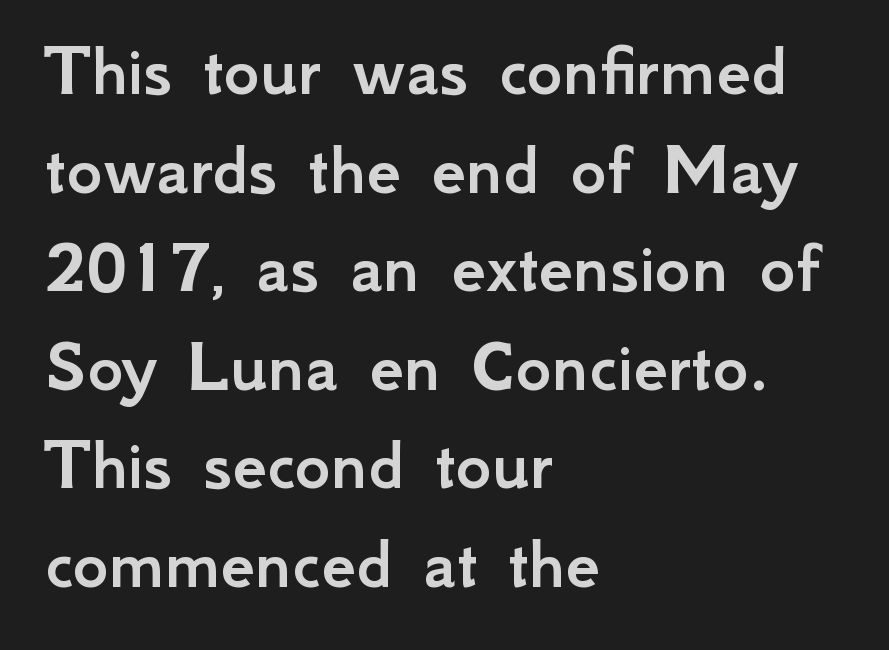
The image shows 77 px sans-serif type, upright; set left-aligned, normal line spacing (1.28x), normal letter spacing, not underlined; low stroke contrast and a small x-height.
